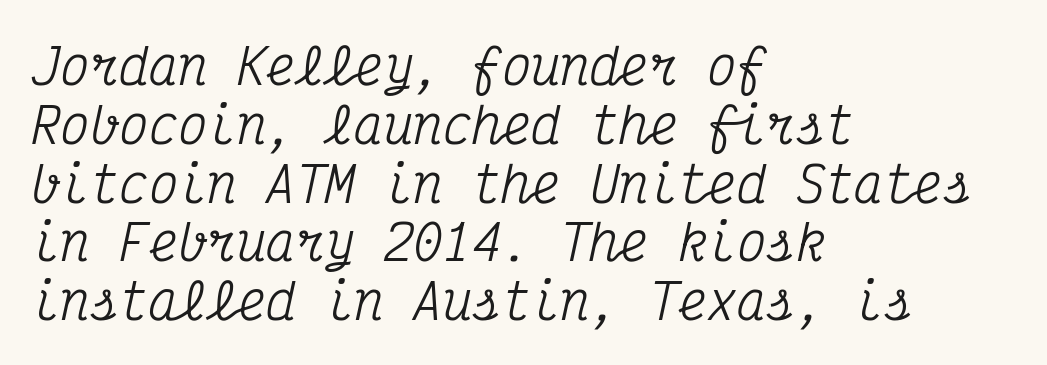
This sample has the even, mechanical cadence of fixed-width lettering. Each line starts at the same left margin while the right side varies. The font family rendered here belongs to the serif group. Rendered with sloped, italic letterforms.
